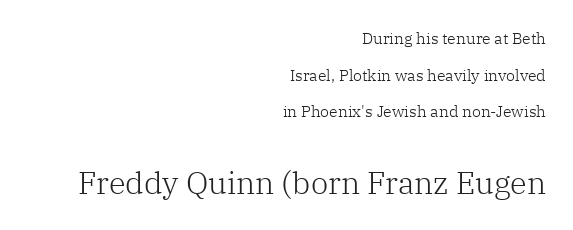
The image shows 31 px light serif type, upright; set right-aligned, loose line spacing (2.29x), normal letter spacing, not underlined; the second (bottom) block is 1.94x larger; low stroke contrast and a medium x-height.
